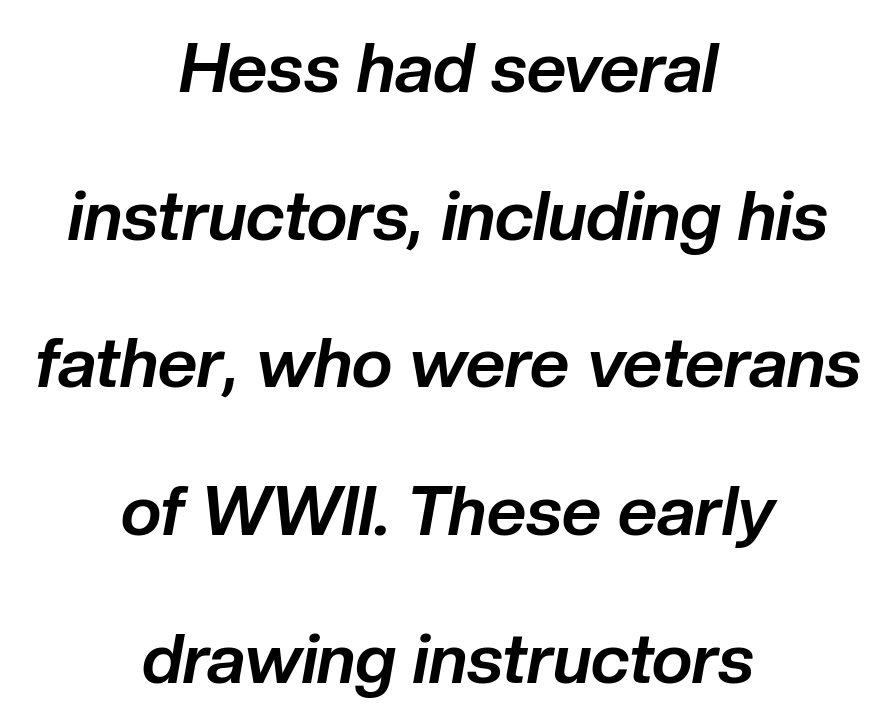
Every row of glyphs is offset so its center matches the block's center. Heavy, bold letterforms. A typesetter would call this zero additional tracking. The axis of the letterforms is tilted away from vertical. The face used here is proportionally spaced, like ordinary book or web type. Whoever set this chose breathing room over compactness in the vertical rhythm.
